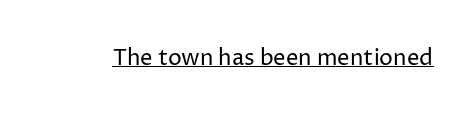
{"italic": "no", "bold": "no", "underline": "yes", "letter_spacing": "normal", "letter_spacing_em": 0.0, "glyph_px": 22}
